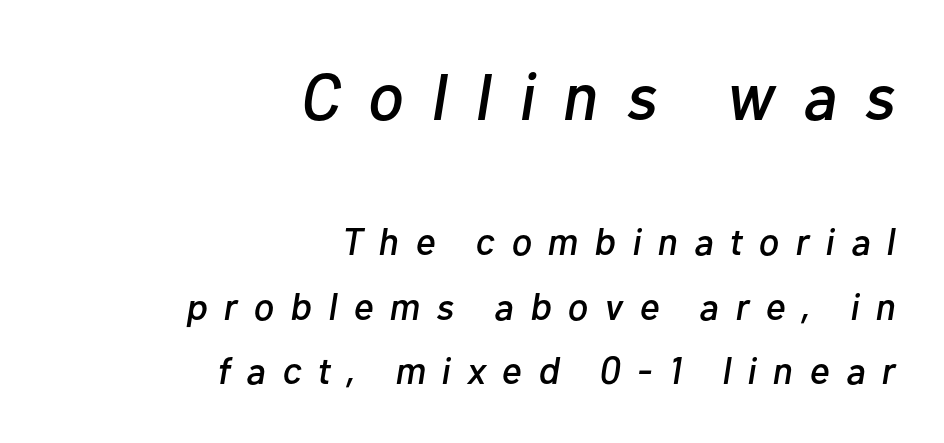
Caption: expanded tracking, letters set apart. Would a proofreader flag this as italicized? Yes. The words here are not underlined. Note the varied advance widths — an 'i' is clearly narrower than an 'm'. The passage shown begins with its larger block and ends with its smaller one.
